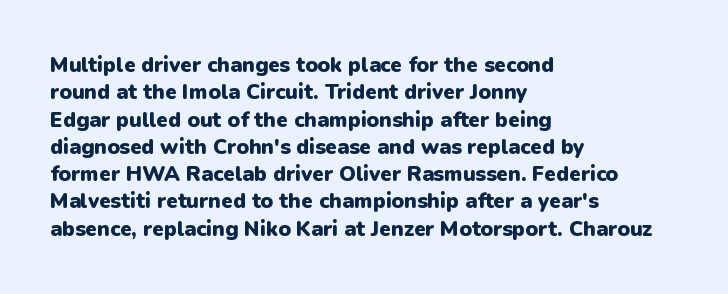
The image shows 21 px bold type, upright; set left-aligned, normal line spacing (1.3x), normal letter spacing, not underlined.
